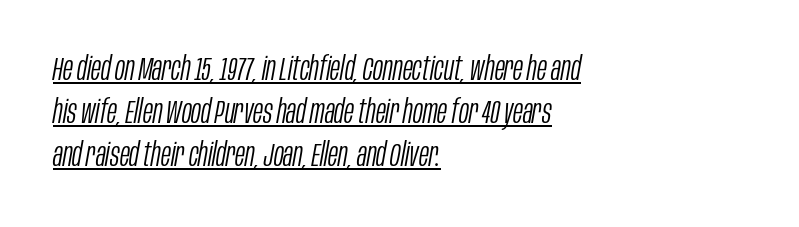
{"italic": "yes", "lean": "right", "slant_degrees": 10, "bold": "no", "weight": "light", "width": "condensed", "stroke_contrast": "low", "x_height": "large", "monospaced": "no", "underline": "yes", "align": "left", "line_spacing": "normal", "line_spacing_ratio": 1.3, "letter_spacing": "normal", "letter_spacing_em": 0.0, "glyph_px": 33}
